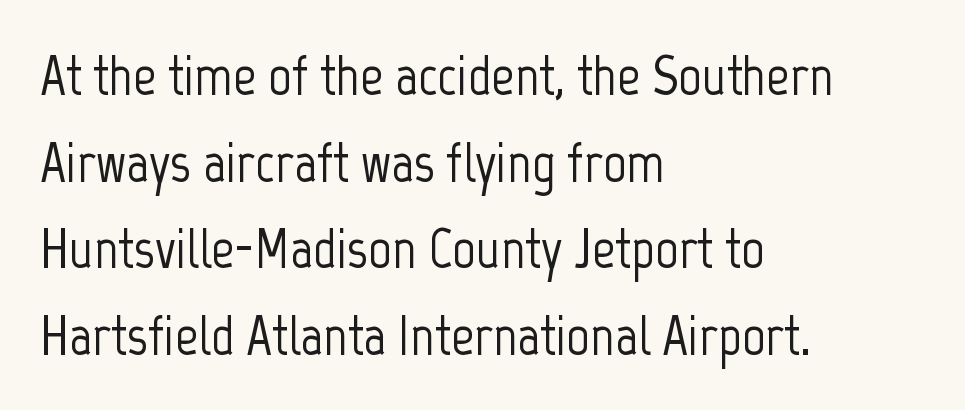
The image shows 57 px condensed sans-serif type, upright; set left-aligned, normal line spacing (1.52x), normal letter spacing, not underlined; low stroke contrast and a medium x-height.
